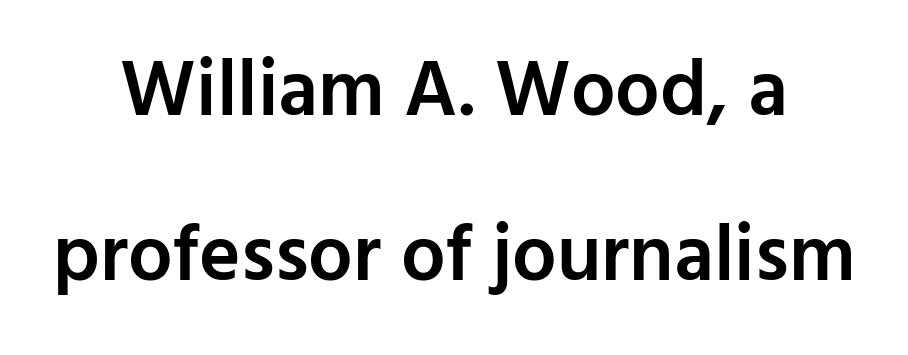
Q: Is the text bold? A: Semi-bold.
Q: Is the text italic (slanted)? A: No, it is upright.
Q: Is the typeface a serif or a sans-serif typeface? A: Sans-serif.
Q: Is the text underlined? A: No.
Q: How is the paragraph aligned? A: Centered.
Q: Is the spacing between letters normal or unusually wide? A: Normal.
Q: Is the spacing between lines tight, normal or loose? A: Loose.
Q: Width (condensed, normal, or wide)? A: Normal.
Q: Stroke contrast? A: Low.
Q: x-height? A: Medium.
Q: Monospaced? A: No.
